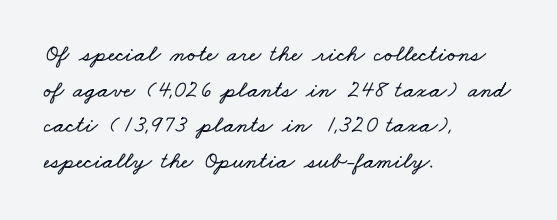
The image shows 24 px text type; set left-aligned, normal line spacing (1.48x), normal letter spacing, not underlined.
